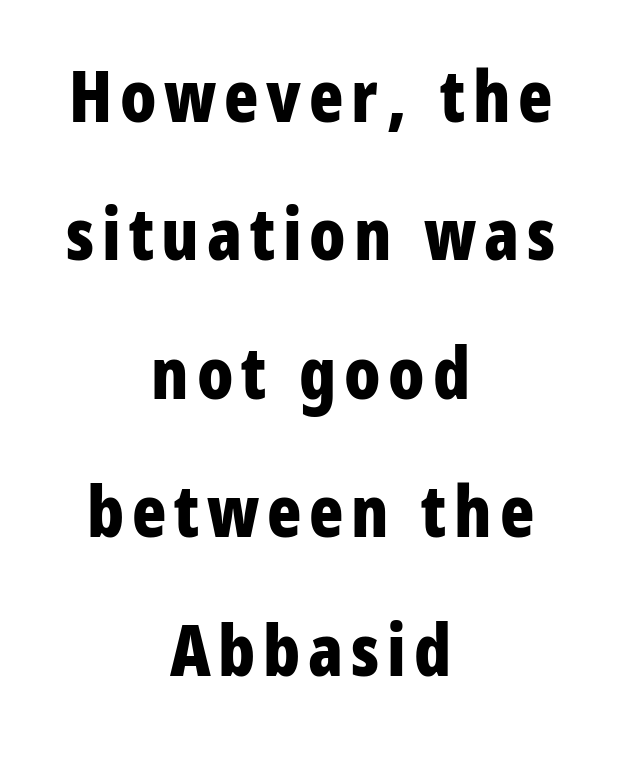
The image shows 71 px bold, condensed sans-serif type, upright; set centered, loose line spacing (1.95x), not underlined; low stroke contrast and a large x-height.
